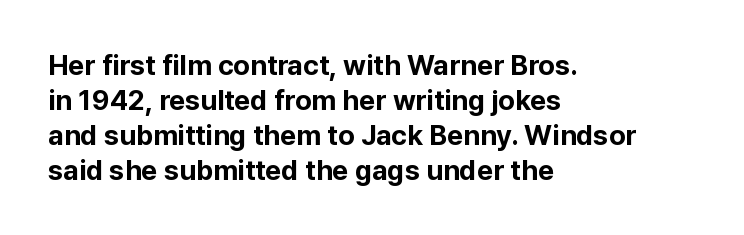
Every character sits straight up, as roman type does. Look at the stroke-to-counter ratio: heavy, a bold. Honestly, the letter spacing is just normal — you wouldn't notice it. How would I describe the line gaps? Plain and ordinary.
